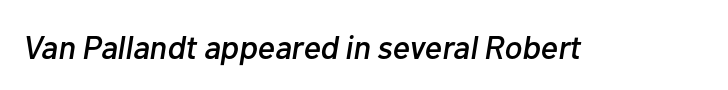
Q: Is the text italic (slanted)? A: Yes, it leans right by about 10 degrees.
Q: Is the text underlined? A: No.
Q: Is the spacing between letters normal or unusually wide? A: Normal.
Q: Width (condensed, normal, or wide)? A: Normal.
Q: Stroke contrast? A: Low.
Q: x-height? A: Medium.
Q: Monospaced? A: No.
